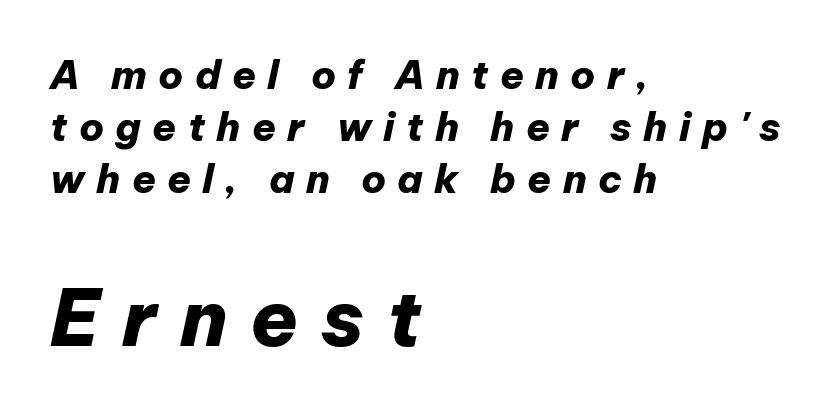
Q: Is the text bold? A: Yes.
Q: Is the text italic (slanted)? A: Yes, it leans right by about 12 degrees.
Q: Is the text underlined? A: No.
Q: How is the paragraph aligned? A: Left-aligned.
Q: Is the spacing between letters normal or unusually wide? A: Unusually wide.
Q: Is the spacing between lines tight, normal or loose? A: Normal.
Q: Which block of text is set in a larger size, the first (top) or the second (bottom)? A: The second (bottom) one.
Q: Width (condensed, normal, or wide)? A: Normal.
Q: Stroke contrast? A: Low.
Q: x-height? A: Medium.
Q: Monospaced? A: No.
